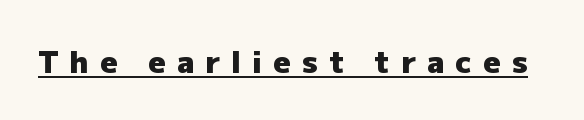
{"serif": "no", "italic": "no", "bold": "yes", "weight": "heavy", "width": "normal", "stroke_contrast": "low", "x_height": "medium", "monospaced": "no", "underline": "yes", "letter_spacing": "wide", "letter_spacing_em": 0.38, "glyph_px": 30}
